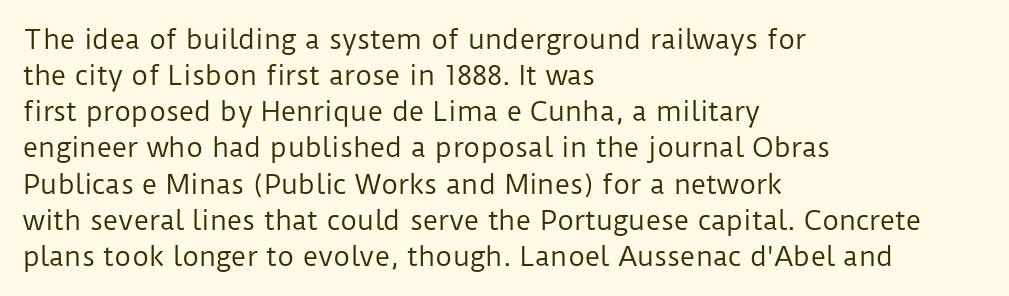
The image shows 26 px text type, upright; set left-aligned, normal line spacing (1.39x), normal letter spacing, not underlined.
